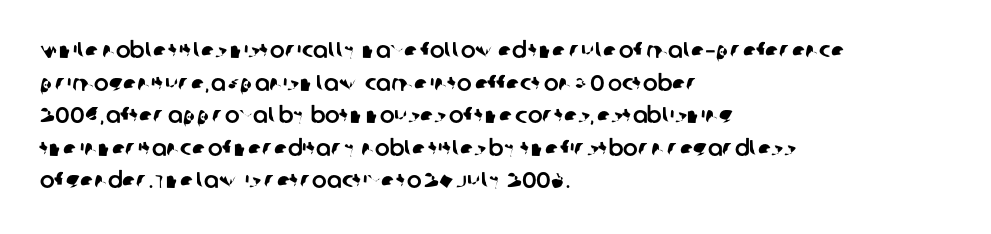
The image shows 22 px text type; set left-aligned, normal line spacing (1.48x), normal letter spacing, not underlined.
